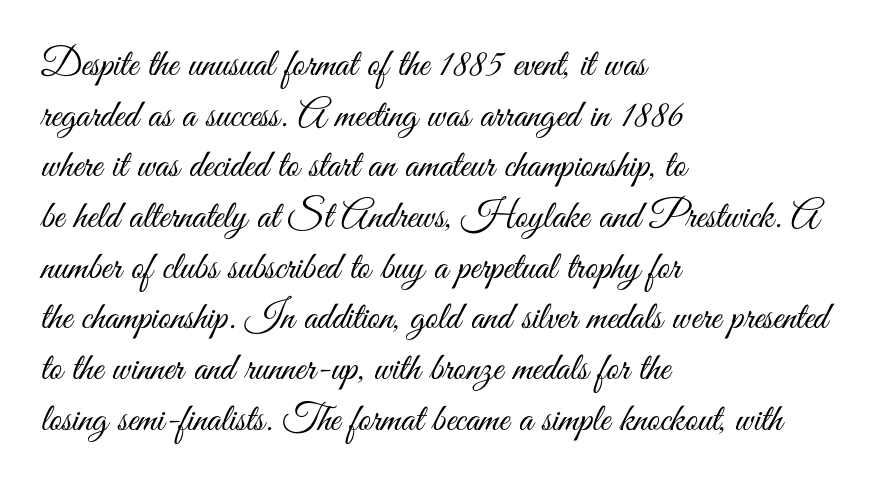
The image shows 39 px light, condensed sans-serif type; set left-aligned, normal line spacing (1.3x), normal letter spacing, not underlined; medium stroke contrast and a small x-height.
